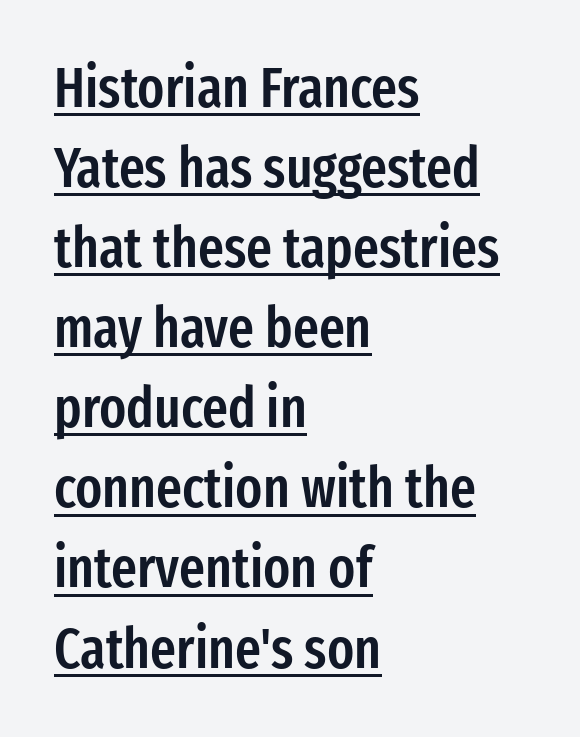
Compared with an ordinary text face, these strokes are moderately heavier — a semibold. Students, observe the line beneath the letters — that is underlining. Proportional: the letters do not fall into vertical columns. The axis of the letterforms is exactly vertical. The lines are quadded left. Is there much room between lines? A standard amount, neither cramped nor airy.
